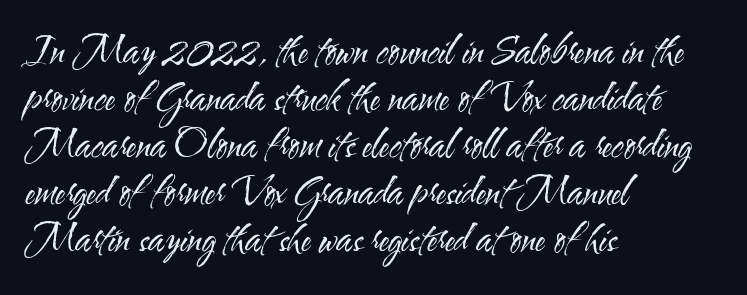
Q: Is the text bold? A: No.
Q: Is the text italic (slanted)? A: Yes.
Q: Is the typeface a serif or a sans-serif typeface? A: Sans-serif.
Q: Is the text underlined? A: No.
Q: How is the paragraph aligned? A: Left-aligned.
Q: Is the spacing between letters normal or unusually wide? A: Normal.
Q: Width (condensed, normal, or wide)? A: Condensed.
Q: Stroke contrast? A: Medium.
Q: x-height? A: Small.
Q: Monospaced? A: No.
